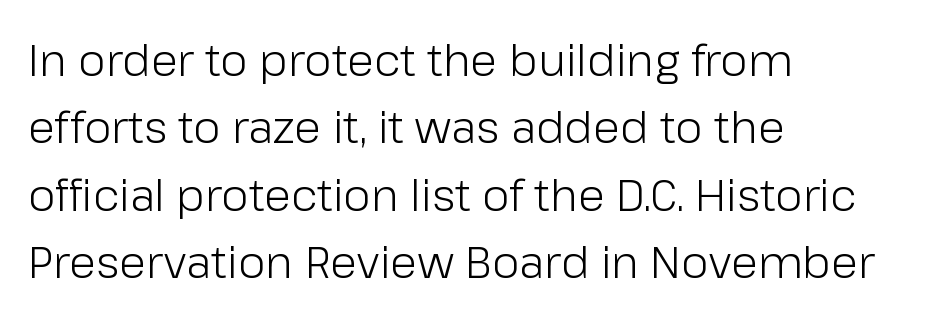
The image shows 44 px light sans-serif type, upright; set left-aligned, normal line spacing (1.53x), normal letter spacing, not underlined; low stroke contrast and a medium x-height.
